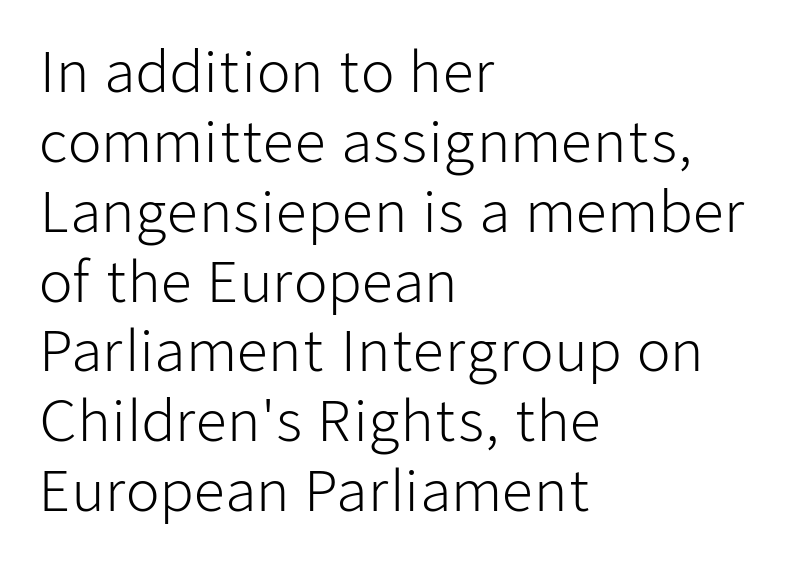
{"serif": "no", "italic": "no", "bold": "no", "weight": "light", "width": "normal", "stroke_contrast": "low", "x_height": "medium", "monospaced": "no", "underline": "no", "align": "left", "line_spacing": "normal", "line_spacing_ratio": 1.27, "letter_spacing": "normal", "letter_spacing_em": 0.0, "glyph_px": 55}
